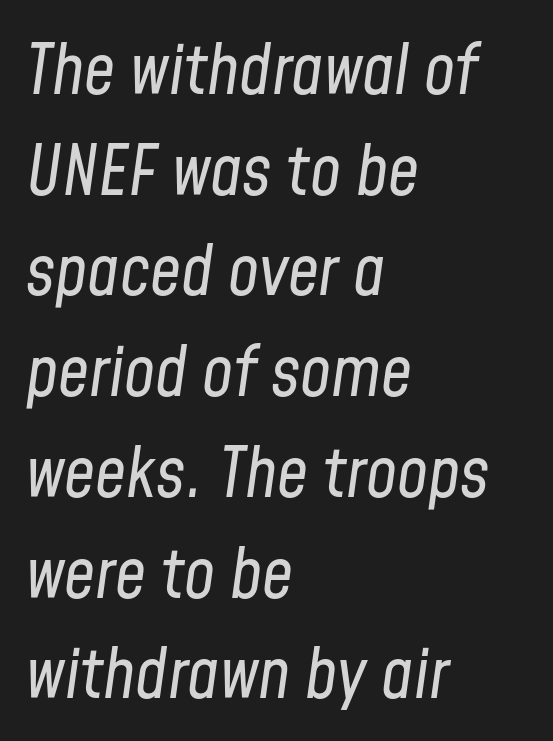
{"italic": "yes", "lean": "right", "slant_degrees": 8, "bold": "no", "weight": "regular", "width": "condensed", "stroke_contrast": "low", "x_height": "medium", "monospaced": "no", "underline": "no", "align": "left", "line_spacing": "normal", "line_spacing_ratio": 1.46, "letter_spacing": "normal", "letter_spacing_em": 0.0, "glyph_px": 69}
